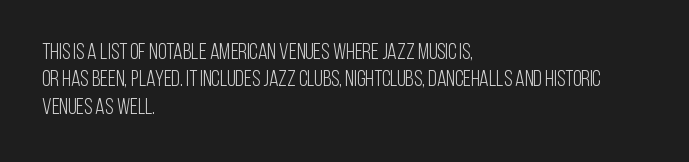
{"italic": "no", "bold": "no", "underline": "no", "align": "left", "line_spacing_ratio": 1.24, "letter_spacing": "normal", "letter_spacing_em": 0.0, "glyph_px": 22}
